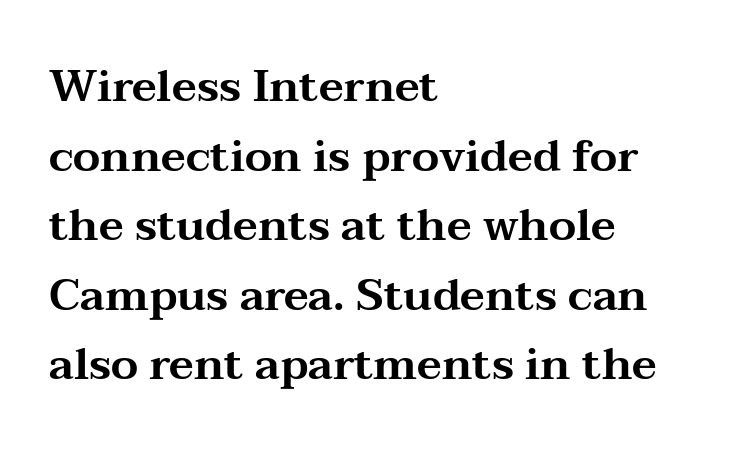
The image shows 44 px wide serif type, upright; set left-aligned, normal line spacing (1.58x), normal letter spacing, not underlined; medium stroke contrast and a medium x-height.
